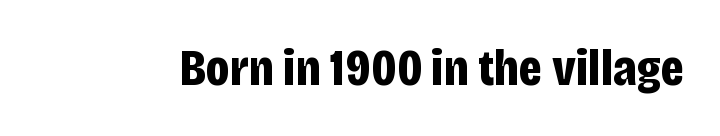
{"serif": "no", "italic": "no", "bold": "yes", "weight": "bold", "width": "condensed", "stroke_contrast": "low", "x_height": "large", "monospaced": "no", "underline": "no", "letter_spacing": "normal", "letter_spacing_em": 0.0, "glyph_px": 52}
